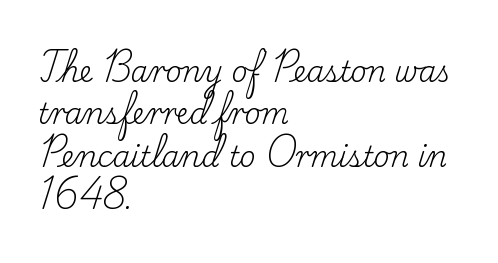
Q: Is the text bold? A: No.
Q: Is the text italic (slanted)? A: Yes.
Q: Is the typeface a serif or a sans-serif typeface? A: Serif.
Q: Is the text underlined? A: No.
Q: How is the paragraph aligned? A: Left-aligned.
Q: Is the spacing between letters normal or unusually wide? A: Normal.
Q: Is the spacing between lines tight, normal or loose? A: Normal.
Q: Width (condensed, normal, or wide)? A: Normal.
Q: Stroke contrast? A: Low.
Q: x-height? A: Small.
Q: Monospaced? A: No.
